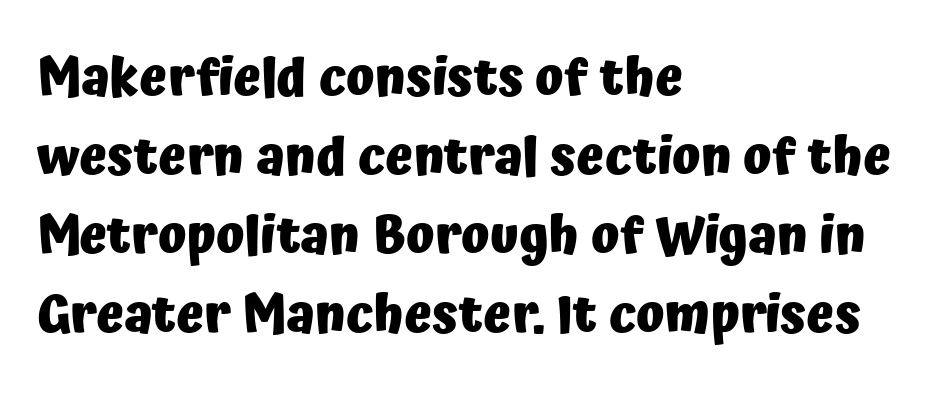
{"serif": "no", "italic": "no", "bold": "yes", "weight": "heavy", "width": "normal", "stroke_contrast": "low", "x_height": "medium", "monospaced": "no", "underline": "no", "align": "left", "line_spacing": "normal", "line_spacing_ratio": 1.52, "letter_spacing": "normal", "letter_spacing_em": 0.0, "glyph_px": 52}
